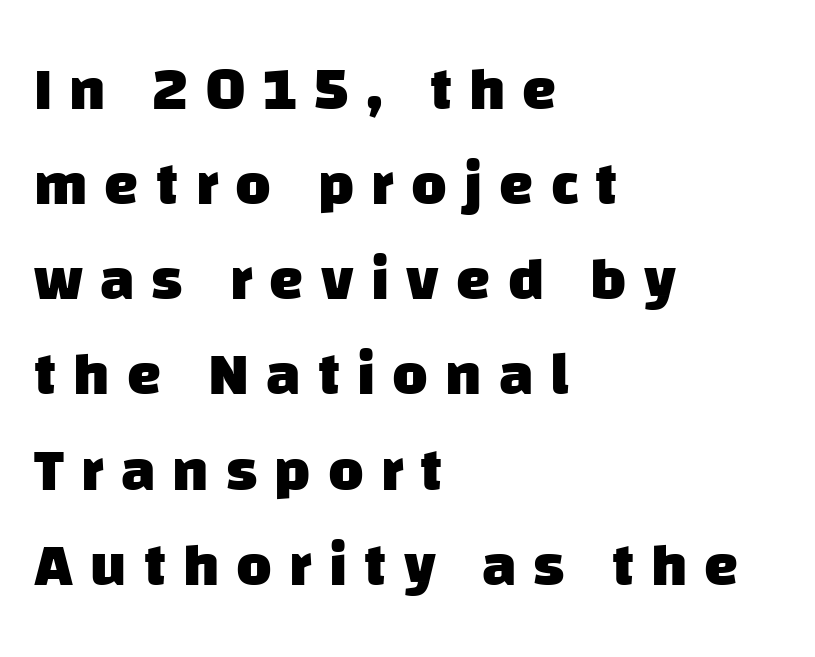
{"serif": "no", "bold": "yes", "weight": "heavy", "width": "normal", "stroke_contrast": "low", "x_height": "large", "monospaced": "no", "underline": "no", "align": "left", "line_spacing": "normal", "line_spacing_ratio": 1.56, "letter_spacing": "wide", "letter_spacing_em": 0.28, "glyph_px": 61}
